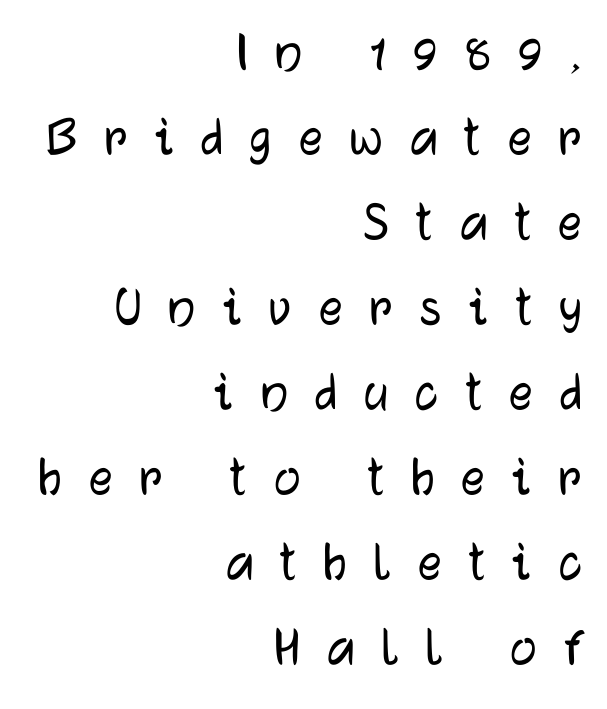
The image shows 59 px sans-serif type, upright; set right-aligned, normal line spacing (1.44x), unusually wide letter spacing (+0.46 em), not underlined; low stroke contrast and a medium x-height.
